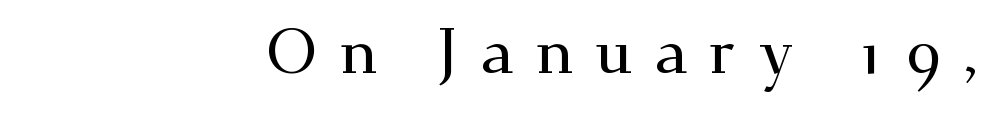
{"serif": "yes", "italic": "no", "width": "wide", "stroke_contrast": "medium", "x_height": "small", "monospaced": "no", "underline": "no", "letter_spacing": "wide", "letter_spacing_em": 0.34, "glyph_px": 63}
